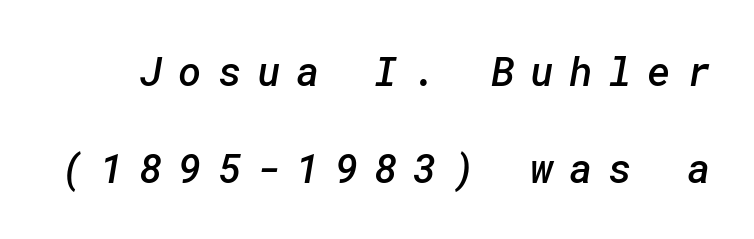
Q: Is the text bold? A: Semi-bold.
Q: Is the typeface a serif or a sans-serif typeface? A: Sans-serif.
Q: Is the text underlined? A: No.
Q: Is the spacing between letters normal or unusually wide? A: Unusually wide.
Q: Is the spacing between lines tight, normal or loose? A: Loose.
Q: Width (condensed, normal, or wide)? A: Normal.
Q: Stroke contrast? A: Low.
Q: x-height? A: Medium.
